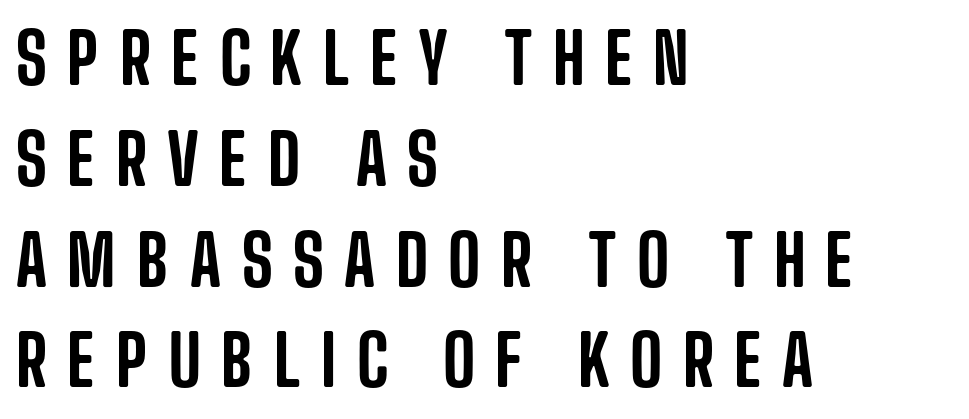
The vertical gap from one line to the next is medium. Tall strokes in this sample are plumb rather than angled. Glance below the letters and you will spot only blank space. Unlike a traditional serif, this face leaves its strokes unadorned. The setting favours the left margin, as ordinary paragraphs usually do. These lines have a slow, spaced-out rhythm from letter to letter.
